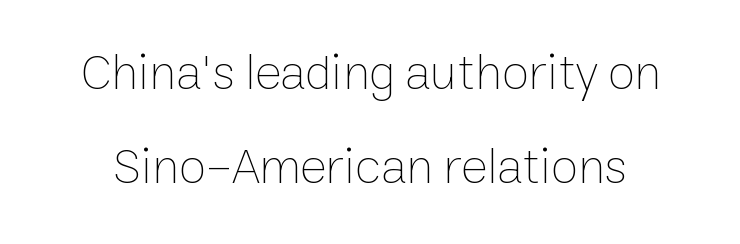
Q: Is the text bold? A: No.
Q: Is the text italic (slanted)? A: No, it is upright.
Q: Is the text underlined? A: No.
Q: Is the spacing between letters normal or unusually wide? A: Normal.
Q: Width (condensed, normal, or wide)? A: Normal.
Q: Stroke contrast? A: Low.
Q: x-height? A: Medium.
Q: Monospaced? A: No.
